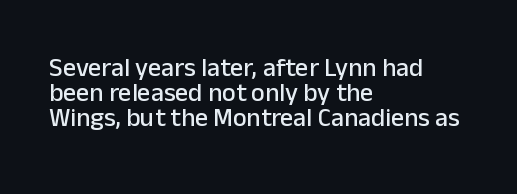
{"italic": "no", "underline": "no", "align": "left", "line_spacing": "tight", "line_spacing_ratio": 0.97, "letter_spacing": "normal", "letter_spacing_em": 0.0, "glyph_px": 26}
